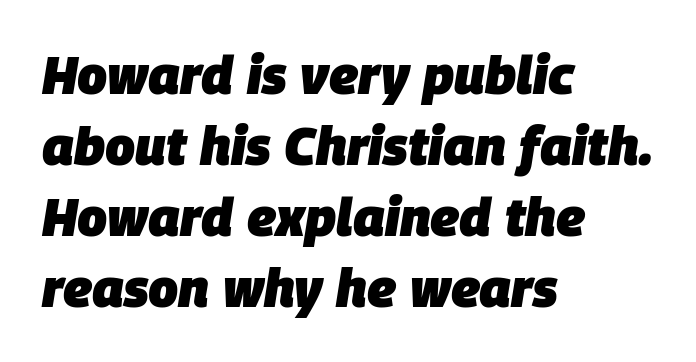
The image shows 53 px heavy type, italic (leaning right); set left-aligned, normal line spacing (1.34x), normal letter spacing, not underlined; low stroke contrast and a large x-height.
